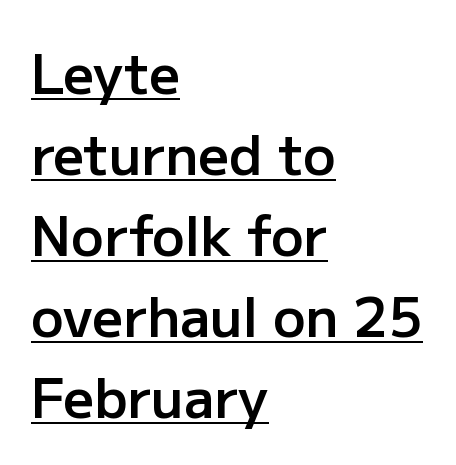
{"serif": "no", "italic": "no", "bold": "semi", "weight": "semibold", "width": "normal", "stroke_contrast": "low", "x_height": "medium", "monospaced": "no", "underline": "yes", "align": "left", "line_spacing": "normal", "line_spacing_ratio": 1.5, "letter_spacing": "normal", "letter_spacing_em": 0.0, "glyph_px": 54}
